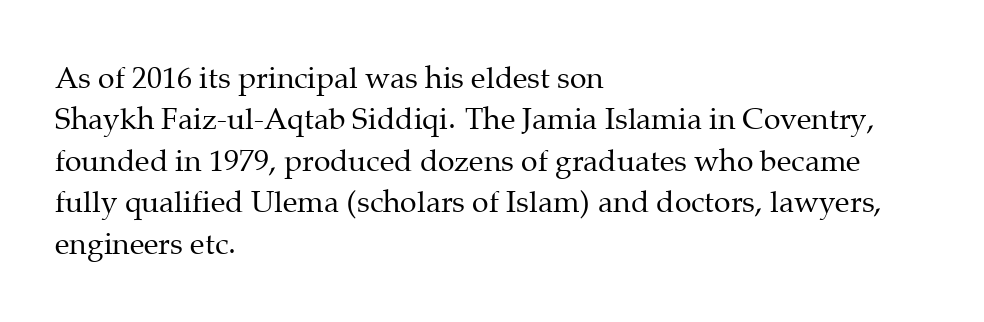
The image shows 30 px regular-weight serif type, upright; set left-aligned, normal line spacing (1.38x), normal letter spacing, not underlined; medium stroke contrast and a medium x-height.
